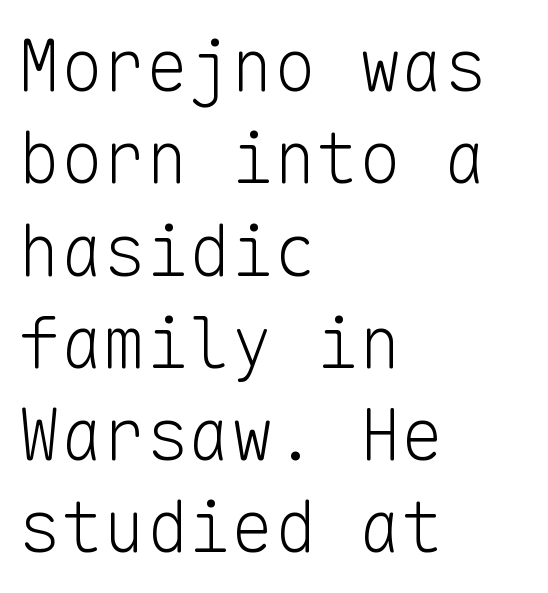
The image shows 71 px light sans-serif type, upright, monospaced; set left-aligned, normal line spacing (1.3x), normal letter spacing, not underlined; low stroke contrast and a medium x-height.
